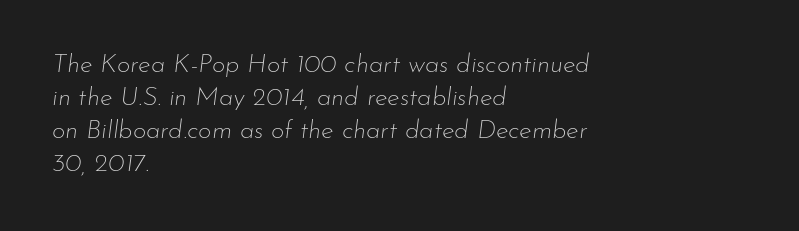
Q: Is the text bold? A: No.
Q: Is the text italic (slanted)? A: Yes, it leans right by about 7 degrees.
Q: Is the text underlined? A: No.
Q: How is the paragraph aligned? A: Left-aligned.
Q: Is the spacing between letters normal or unusually wide? A: Normal.
Q: Is the spacing between lines tight, normal or loose? A: Normal.
